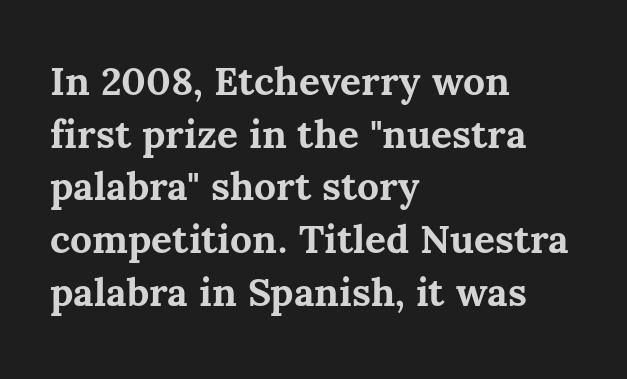
Q: Is the text bold? A: Yes.
Q: Is the text italic (slanted)? A: No, it is upright.
Q: Is the text underlined? A: No.
Q: How is the paragraph aligned? A: Left-aligned.
Q: Is the spacing between letters normal or unusually wide? A: Normal.
Q: Is the spacing between lines tight, normal or loose? A: Normal.
Q: Width (condensed, normal, or wide)? A: Normal.
Q: Stroke contrast? A: Medium.
Q: x-height? A: Medium.
Q: Monospaced? A: No.
